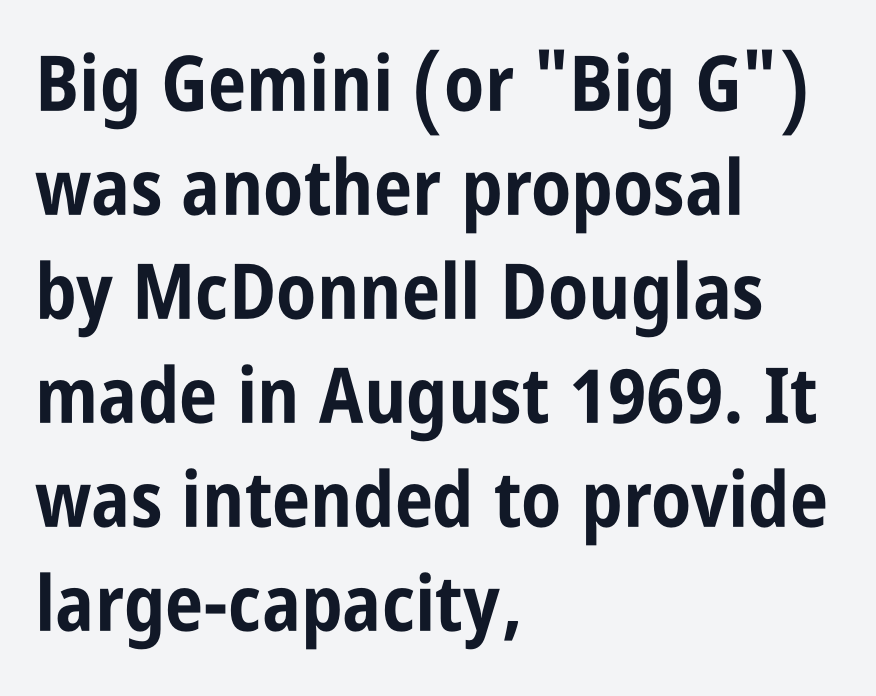
{"serif": "no", "italic": "no", "bold": "yes", "weight": "bold", "width": "condensed", "stroke_contrast": "low", "x_height": "large", "monospaced": "no", "underline": "no", "align": "left", "line_spacing": "normal", "line_spacing_ratio": 1.35, "letter_spacing": "normal", "letter_spacing_em": 0.0, "glyph_px": 77}
